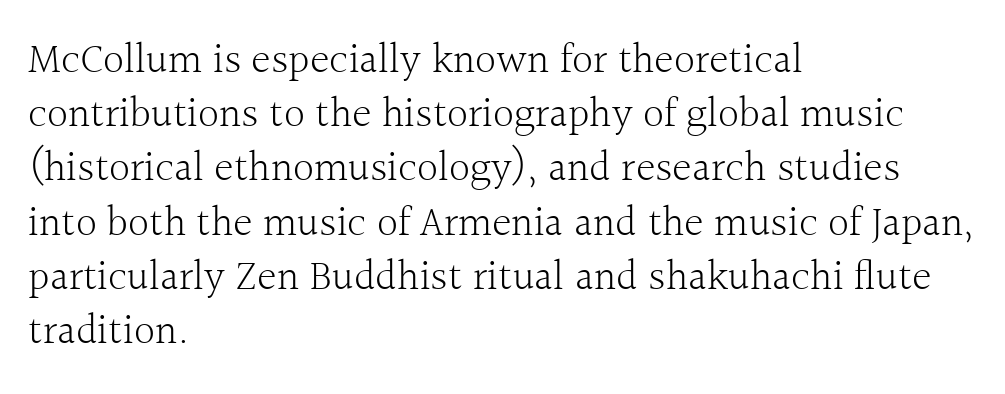
{"serif": "yes", "italic": "no", "bold": "no", "weight": "light", "width": "normal", "x_height": "medium", "monospaced": "no", "underline": "no", "align": "left", "line_spacing": "normal", "line_spacing_ratio": 1.29, "letter_spacing": "normal", "letter_spacing_em": 0.0, "glyph_px": 42}
